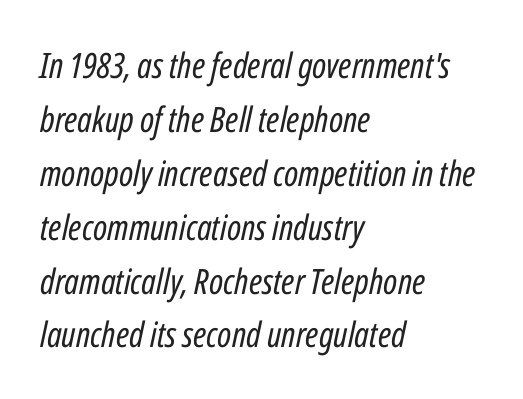
The image shows 35 px regular-weight, condensed type, italic (leaning right); set left-aligned, normal line spacing (1.54x), normal letter spacing, not underlined; low stroke contrast and a medium x-height.
